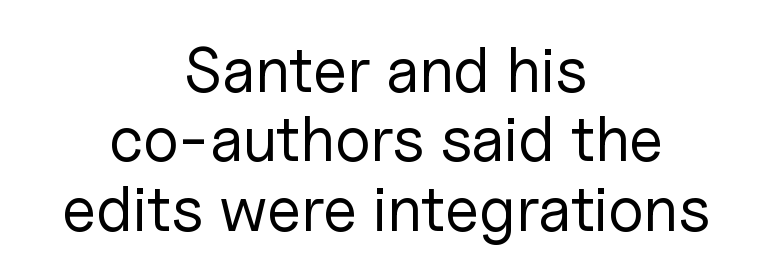
The image shows 63 px regular-weight sans-serif type, upright; set centered, tight line spacing (1.1x), normal letter spacing, not underlined; low stroke contrast and a medium x-height.
